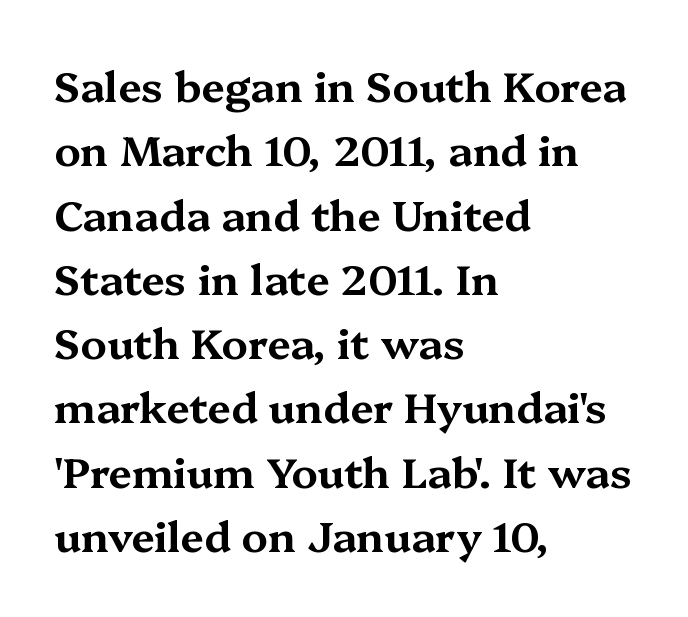
The image shows 42 px wide serif type, upright; set left-aligned, normal line spacing (1.53x), normal letter spacing, not underlined; medium stroke contrast and a medium x-height.
